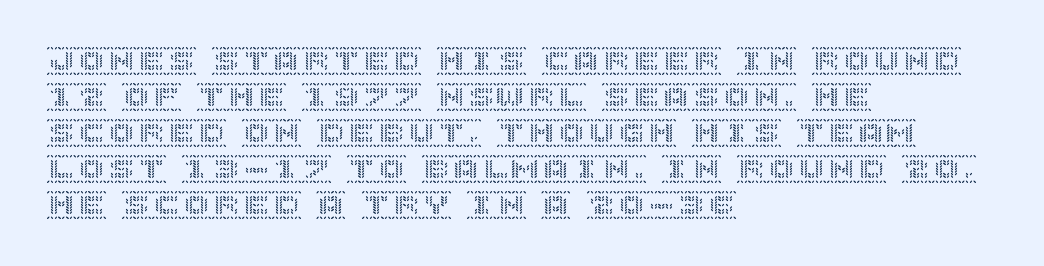
The image shows 30 px text type, upright; set left-aligned, line spacing 1.2x, normal letter spacing, not underlined; a large x-height.
